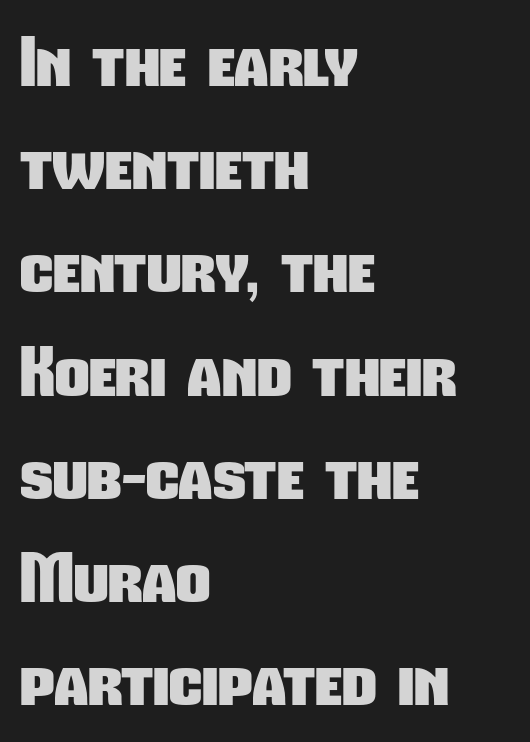
The font is running at its bold setting. Each letter's strokes conclude bluntly, with no projecting serifs. The text block is weighted toward the left margin, trailing off unevenly rightward. Proportional: the letters do not fall into vertical columns. The words here are not underlined. Between one letter and the next there's only the usual sliver of space.
